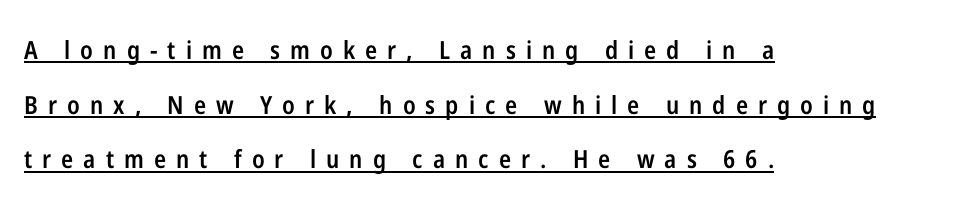
Here the glyphs are tracked loosely, breaking word shapes into spaced letters. Leading is clearly above the norm, producing a sparse column. What decoration does the sample have? An underline. A semibold gives these letters moderate extra thickness, short of bold. It's the straight-up-and-down kind of type. The paragraph has a hard left edge and a soft right edge.
